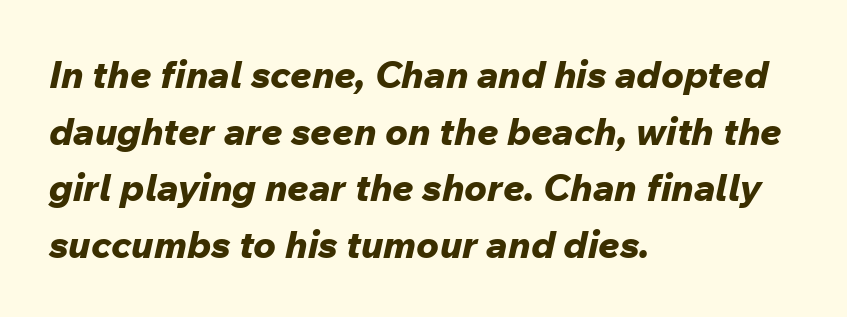
Q: Is the text bold? A: Yes.
Q: Is the text italic (slanted)? A: Yes, it leans right by about 12 degrees.
Q: Is the text underlined? A: No.
Q: How is the paragraph aligned? A: Left-aligned.
Q: Is the spacing between letters normal or unusually wide? A: Normal.
Q: Is the spacing between lines tight, normal or loose? A: Normal.
Q: Width (condensed, normal, or wide)? A: Normal.
Q: Stroke contrast? A: Low.
Q: x-height? A: Medium.
Q: Monospaced? A: No.
